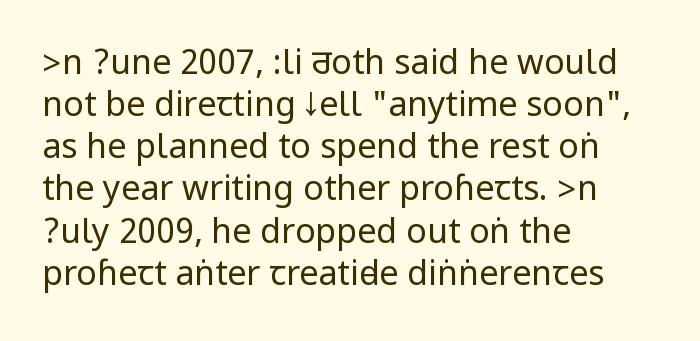
{"serif": "no", "italic": "no", "bold": "no", "weight": "regular", "width": "condensed", "stroke_contrast": "low", "underline": "no", "align": "left", "line_spacing_ratio": 1.24, "letter_spacing": "normal", "letter_spacing_em": 0.0, "glyph_px": 34}
